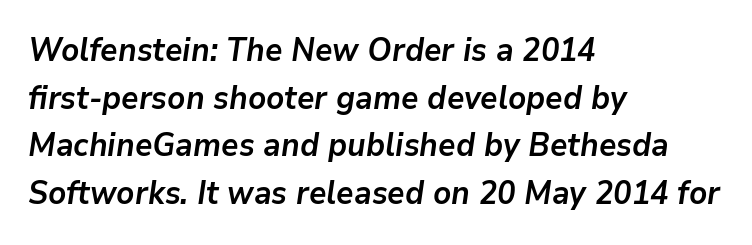
The image shows 32 px semibold type, italic (leaning right); set left-aligned, normal line spacing (1.49x), normal letter spacing, not underlined; low stroke contrast and a medium x-height.
